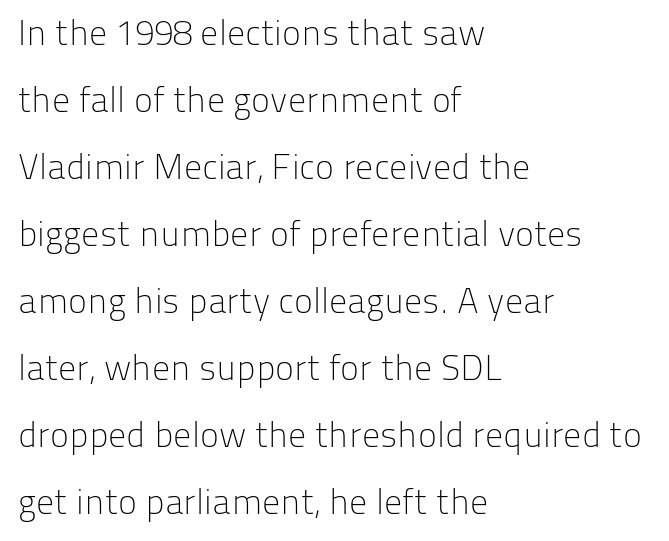
The image shows 36 px light sans-serif type, upright; set left-aligned, line spacing 1.86x, normal letter spacing, not underlined; low stroke contrast and a medium x-height.
